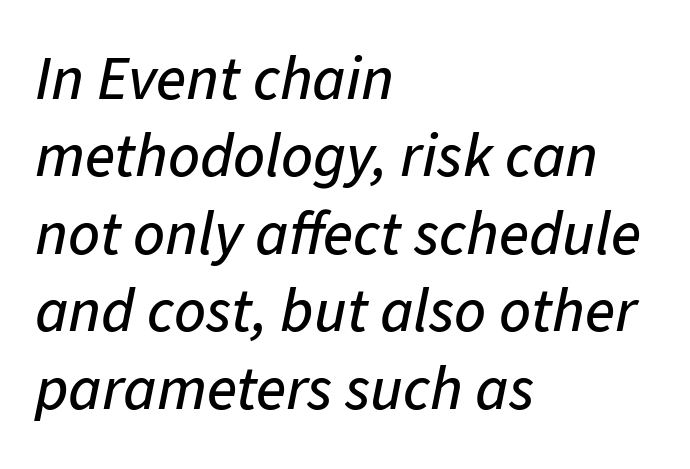
Q: Is the text italic (slanted)? A: Yes, it leans right by about 11 degrees.
Q: Is the text underlined? A: No.
Q: How is the paragraph aligned? A: Left-aligned.
Q: Is the spacing between letters normal or unusually wide? A: Normal.
Q: Is the spacing between lines tight, normal or loose? A: Normal.
Q: Width (condensed, normal, or wide)? A: Normal.
Q: Stroke contrast? A: Low.
Q: x-height? A: Medium.
Q: Monospaced? A: No.
